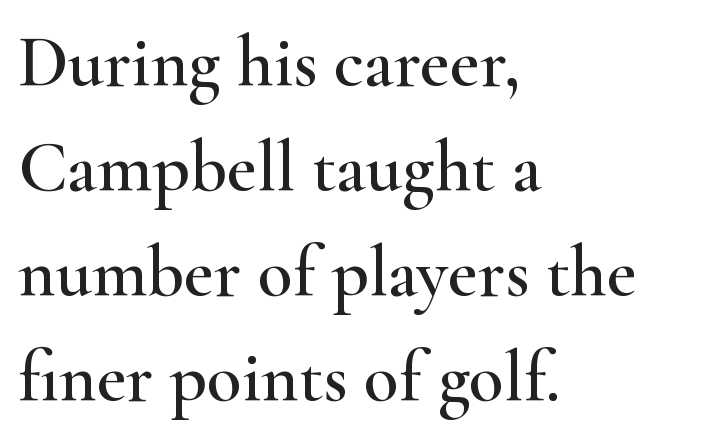
The image shows 72 px wide serif type, upright; set left-aligned, normal line spacing (1.46x), normal letter spacing, not underlined; high stroke contrast and a small x-height.
